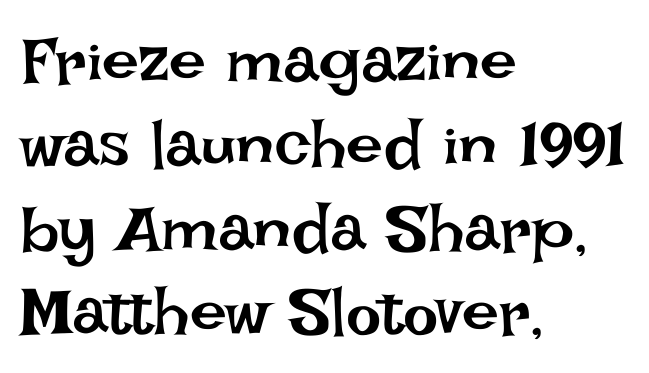
The image shows 66 px regular-weight type, upright; set left-aligned, normal line spacing (1.27x), normal letter spacing, not underlined; low stroke contrast and a large x-height.
